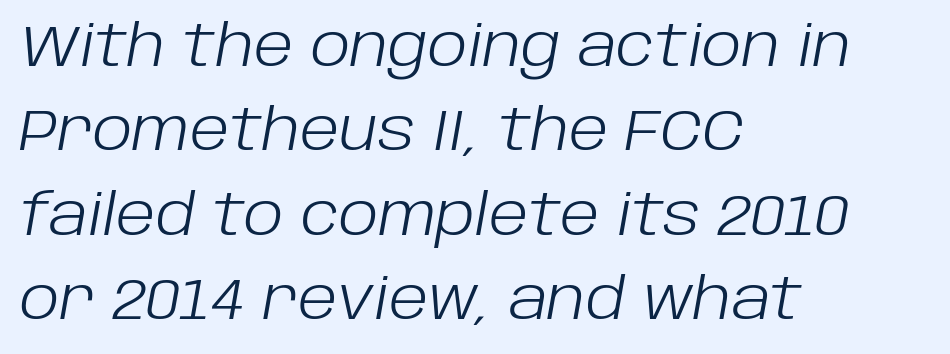
Leading: standard. The rendering uses natural spacing where letterforms have individual widths. The strokes carry an ordinary text weight at most. Each word holds together tightly as a unit, with standard inter-letter gaps. The compositor pushed each line to the left boundary.
